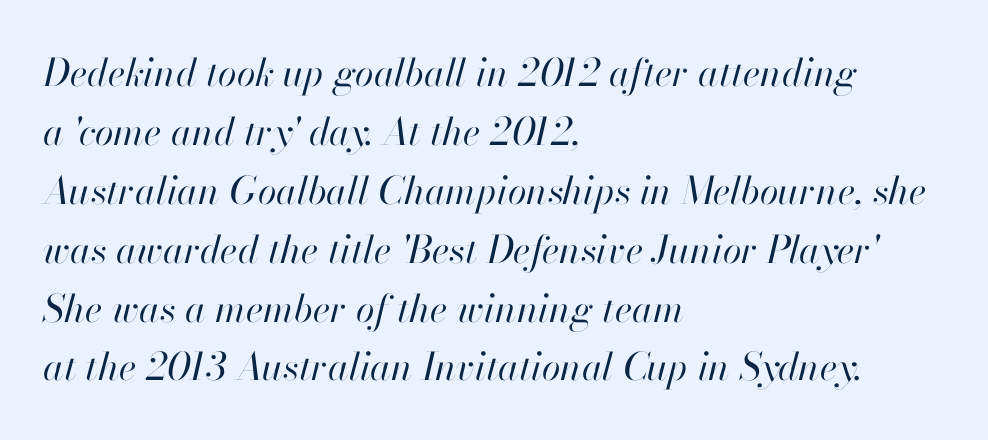
The image shows 38 px regular-weight type, italic (leaning right); set left-aligned, normal line spacing (1.55x), normal letter spacing, not underlined; high stroke contrast and a small x-height.
